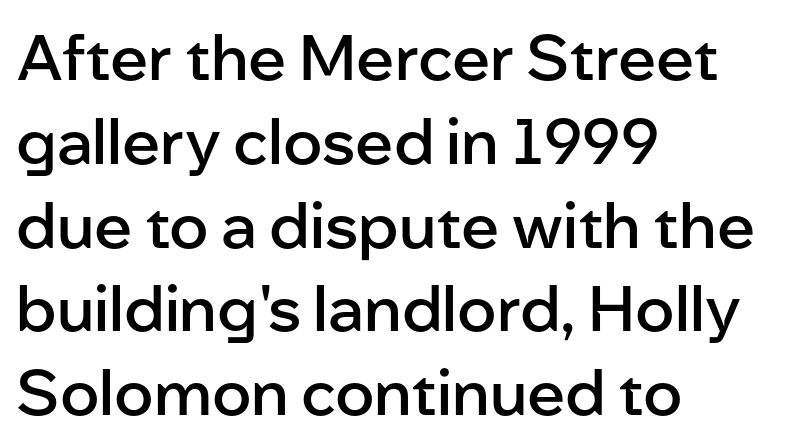
The image shows 63 px semibold sans-serif type, upright; set left-aligned, normal line spacing (1.33x), normal letter spacing, not underlined; low stroke contrast and a medium x-height.
